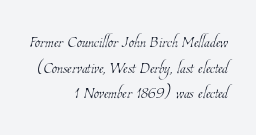
The image shows 21 px text type; set right-aligned, line spacing 1.22x, normal letter spacing, not underlined.
